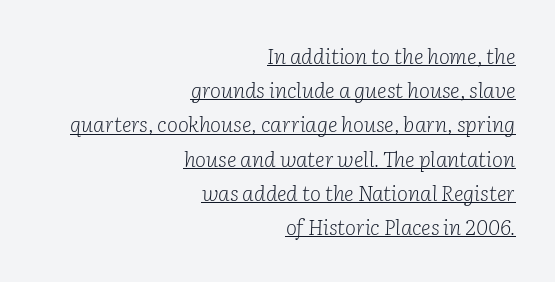
The setting favours the right margin, as signatures and pull-quotes sometimes do. The characters are drawn with everyday or finer stroke widths. Here the glyphs are tracked normally, forming tight word shapes. Every word sits above its own underline. How would I describe the line gaps? Plain and ordinary. These lines were composed using italics.
